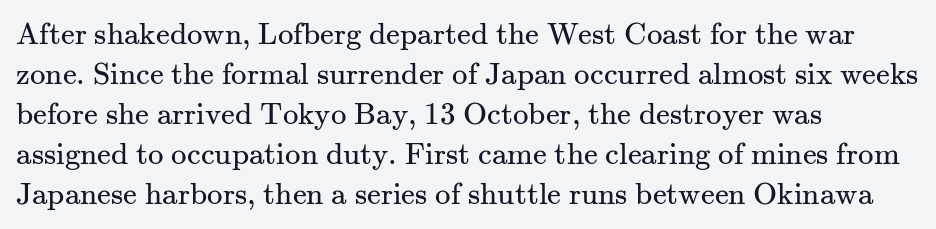
These lines are rendered in a variable-pitch font. The line-height multiplier appears to be the usual default. Weight class: somewhere from thin through regular. These lines are set flush left with a ragged right edge. Does the lettering tilt? It doesn't — this is upright.
